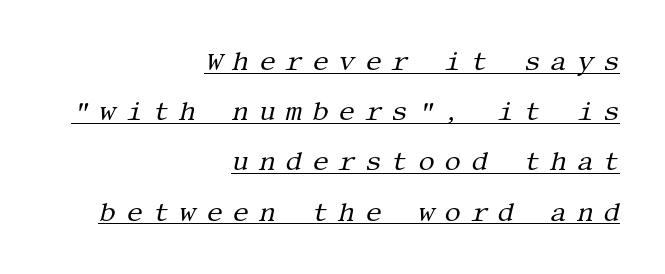
Q: Is the text bold? A: No.
Q: Is the text italic (slanted)? A: Yes, it leans right by about 13 degrees.
Q: Is the text underlined? A: Yes.
Q: How is the paragraph aligned? A: Right-aligned.
Q: Is the spacing between letters normal or unusually wide? A: Unusually wide.
Q: Is the spacing between lines tight, normal or loose? A: Loose.
